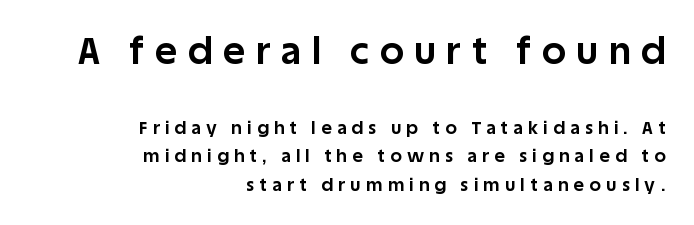
Q: Is the text bold? A: Yes.
Q: Is the text italic (slanted)? A: No, it is upright.
Q: Is the typeface a serif or a sans-serif typeface? A: Sans-serif.
Q: Is the text underlined? A: No.
Q: How is the paragraph aligned? A: Right-aligned.
Q: Is the spacing between letters normal or unusually wide? A: Unusually wide.
Q: Is the spacing between lines tight, normal or loose? A: Normal.
Q: Which block of text is set in a larger size, the first (top) or the second (bottom)? A: The first (top) one.
Q: Width (condensed, normal, or wide)? A: Normal.
Q: Stroke contrast? A: Low.
Q: x-height? A: Large.
Q: Monospaced? A: No.
